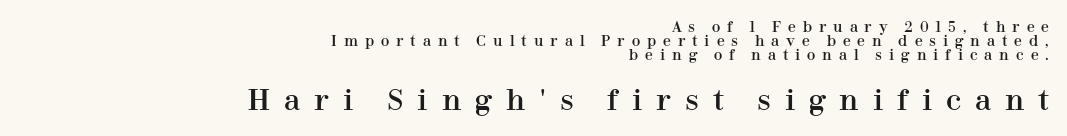
Reading down the column, the eye jumps only a short way to each next line. Spacing verdict: proportional, widths tailored to each character. A roman cut, with each character standing at attention. The space directly below the letters is spotless. The characters display serif detailing at their extremities. The lines in this sample share a right terminus and differ only in where they begin.
